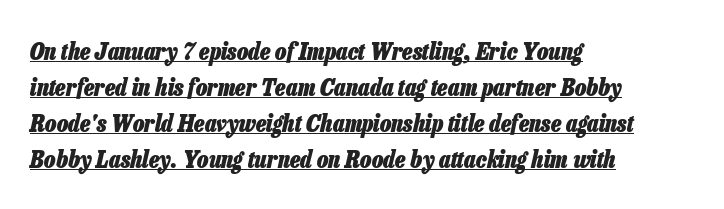
The image shows 24 px bold type, italic (leaning right); set left-aligned, normal line spacing (1.5x), normal letter spacing, underlined.
